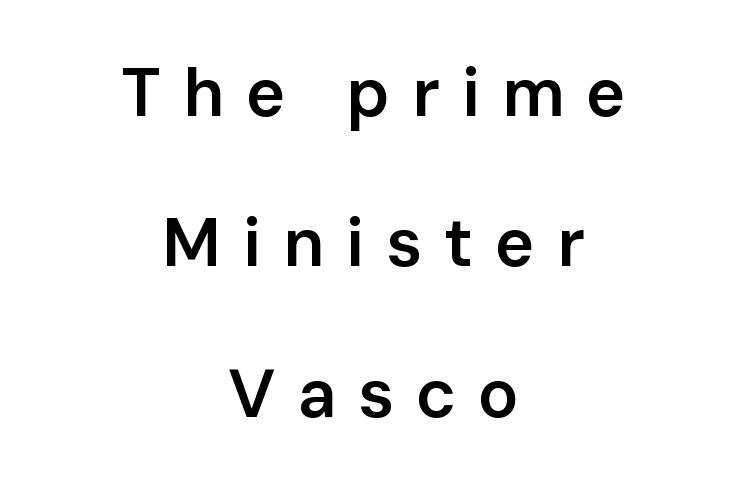
Vertically, the passage feels expansive, rows floating well apart. Reading down the block, each line starts at a different indent, mirrored at its end. Descender tails drop into unmarked territory. Varying glyph widths throughout — classic text-font behaviour. The rendering inserts visible extra space after every character.
